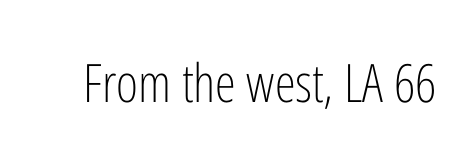
{"serif": "no", "italic": "no", "bold": "no", "weight": "light", "width": "condensed", "stroke_contrast": "low", "x_height": "medium", "monospaced": "no", "underline": "no", "letter_spacing": "normal", "letter_spacing_em": 0.0, "glyph_px": 53}
